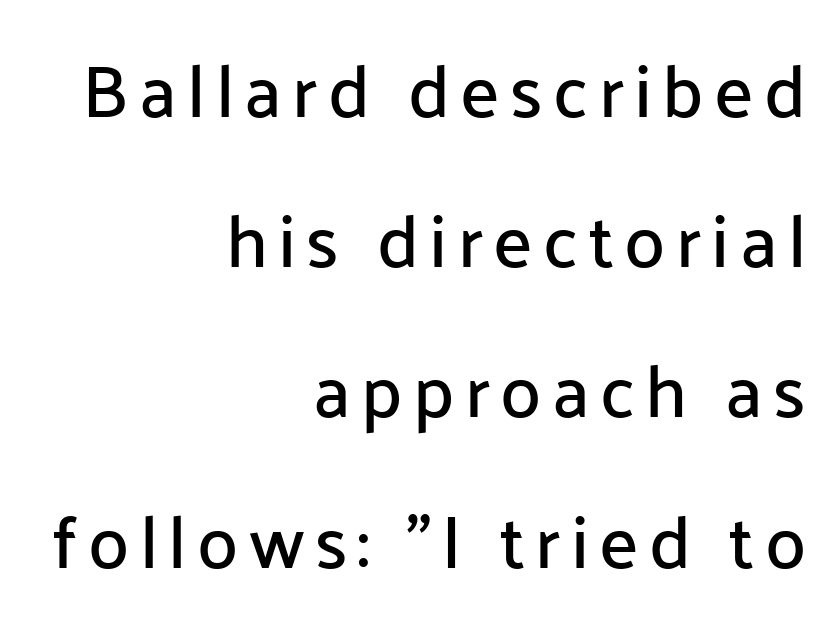
The image shows 74 px sans-serif type, upright; set right-aligned, loose line spacing (2.03x), not underlined; low stroke contrast and a medium x-height.
